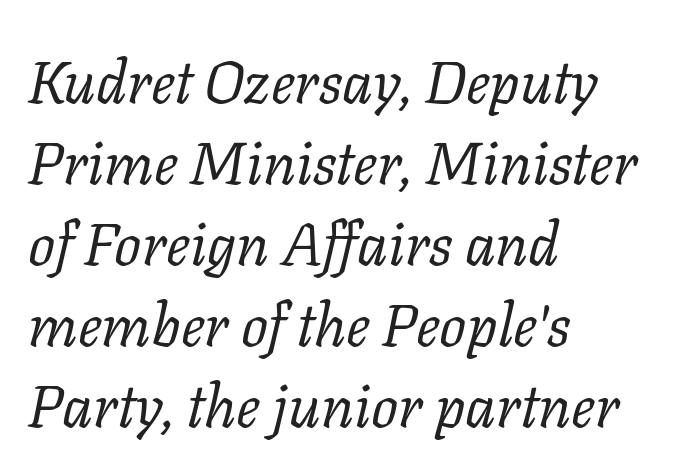
{"serif": "yes", "italic": "yes", "lean": "right", "slant_degrees": 11, "bold": "no", "weight": "regular", "width": "normal", "stroke_contrast": "low", "x_height": "medium", "monospaced": "no", "underline": "no", "align": "left", "line_spacing": "normal", "line_spacing_ratio": 1.35, "letter_spacing": "normal", "letter_spacing_em": 0.0, "glyph_px": 60}
